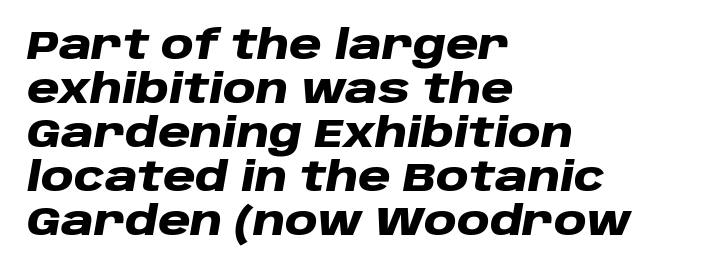
Q: Is the text bold? A: Yes.
Q: Is the text italic (slanted)? A: Yes, it leans right by about 10 degrees.
Q: Is the text underlined? A: No.
Q: How is the paragraph aligned? A: Left-aligned.
Q: Is the spacing between letters normal or unusually wide? A: Normal.
Q: Is the spacing between lines tight, normal or loose? A: Tight.
Q: Width (condensed, normal, or wide)? A: Wide.
Q: Stroke contrast? A: Low.
Q: x-height? A: Large.
Q: Monospaced? A: No.
